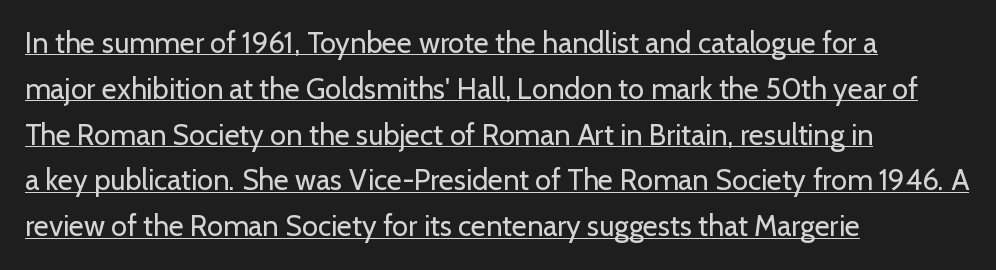
The image shows 29 px regular-weight sans-serif type, upright; set left-aligned, normal line spacing (1.58x), normal letter spacing, underlined; low stroke contrast and a medium x-height.
